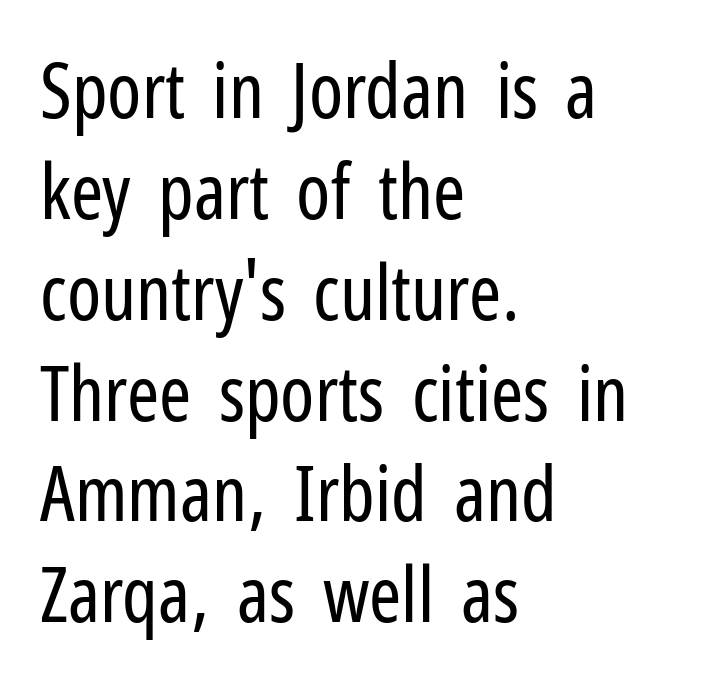
Q: Is the text bold? A: No.
Q: Is the text italic (slanted)? A: No, it is upright.
Q: Is the typeface a serif or a sans-serif typeface? A: Sans-serif.
Q: Is the text underlined? A: No.
Q: How is the paragraph aligned? A: Left-aligned.
Q: Is the spacing between letters normal or unusually wide? A: Normal.
Q: Is the spacing between lines tight, normal or loose? A: Normal.
Q: Width (condensed, normal, or wide)? A: Condensed.
Q: Stroke contrast? A: Low.
Q: x-height? A: Medium.
Q: Monospaced? A: No.
